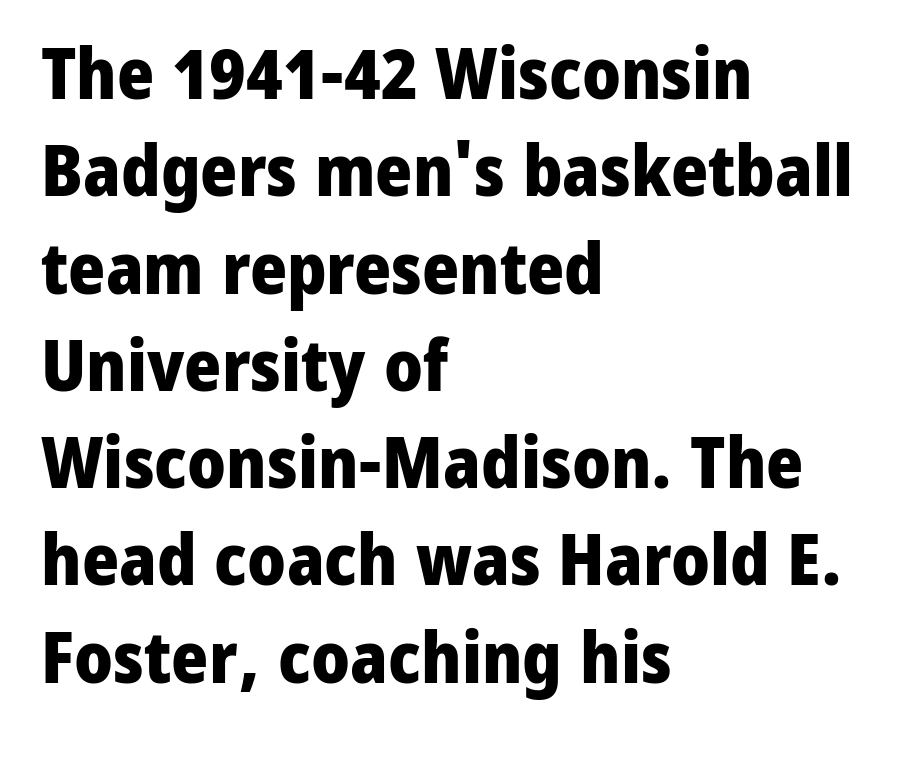
Q: Is the text bold? A: Yes.
Q: Is the text italic (slanted)? A: No, it is upright.
Q: Is the typeface a serif or a sans-serif typeface? A: Sans-serif.
Q: Is the text underlined? A: No.
Q: How is the paragraph aligned? A: Left-aligned.
Q: Is the spacing between letters normal or unusually wide? A: Normal.
Q: Is the spacing between lines tight, normal or loose? A: Normal.
Q: Width (condensed, normal, or wide)? A: Normal.
Q: Stroke contrast? A: Low.
Q: x-height? A: Medium.
Q: Monospaced? A: No.
